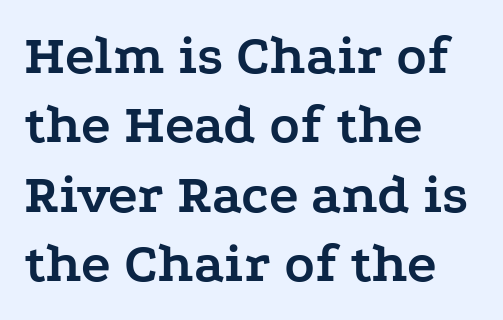
Q: Is the text bold? A: Yes.
Q: Is the text italic (slanted)? A: No, it is upright.
Q: Is the typeface a serif or a sans-serif typeface? A: Serif.
Q: Is the text underlined? A: No.
Q: How is the paragraph aligned? A: Left-aligned.
Q: Is the spacing between letters normal or unusually wide? A: Normal.
Q: Width (condensed, normal, or wide)? A: Wide.
Q: Stroke contrast? A: Low.
Q: x-height? A: Medium.
Q: Monospaced? A: No.
